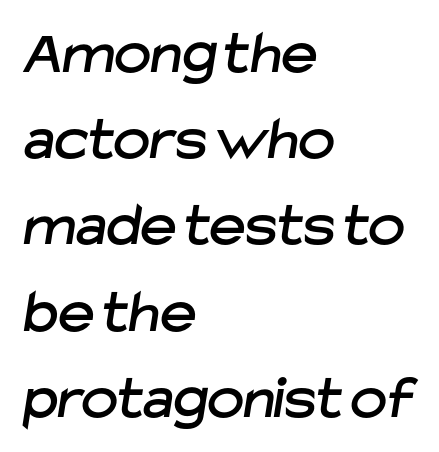
{"serif": "no", "width": "normal", "stroke_contrast": "low", "x_height": "medium", "monospaced": "no", "underline": "no", "align": "left", "line_spacing": "normal", "line_spacing_ratio": 1.39, "letter_spacing": "normal", "letter_spacing_em": 0.0, "glyph_px": 62}
